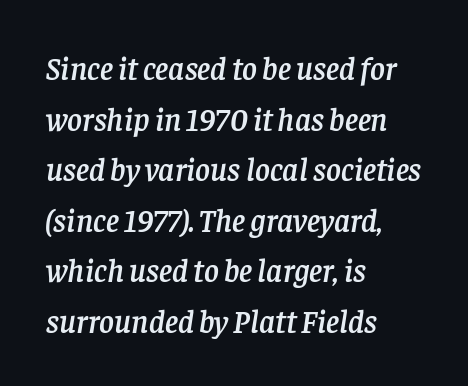
{"serif": "yes", "italic": "yes", "lean": "right", "slant_degrees": 8, "width": "normal", "stroke_contrast": "low", "x_height": "large", "monospaced": "no", "underline": "no", "align": "left", "line_spacing": "normal", "line_spacing_ratio": 1.58, "letter_spacing": "normal", "letter_spacing_em": 0.0, "glyph_px": 32}
